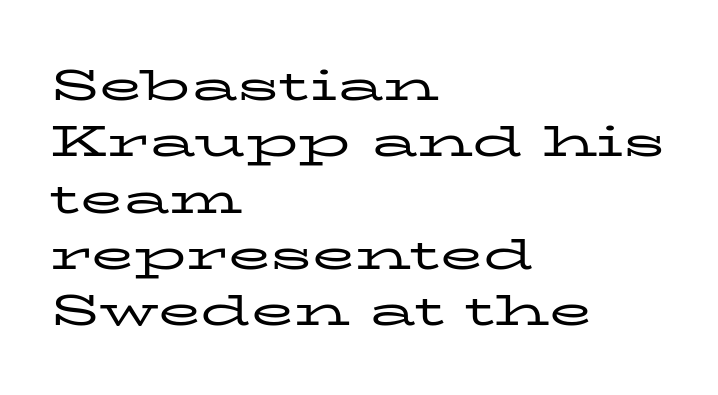
Q: Is the text bold? A: No.
Q: Is the text italic (slanted)? A: No, it is upright.
Q: Is the typeface a serif or a sans-serif typeface? A: Serif.
Q: Is the text underlined? A: No.
Q: How is the paragraph aligned? A: Left-aligned.
Q: Is the spacing between letters normal or unusually wide? A: Normal.
Q: Is the spacing between lines tight, normal or loose? A: Normal.
Q: Width (condensed, normal, or wide)? A: Wide.
Q: Stroke contrast? A: Low.
Q: x-height? A: Medium.
Q: Monospaced? A: No.
